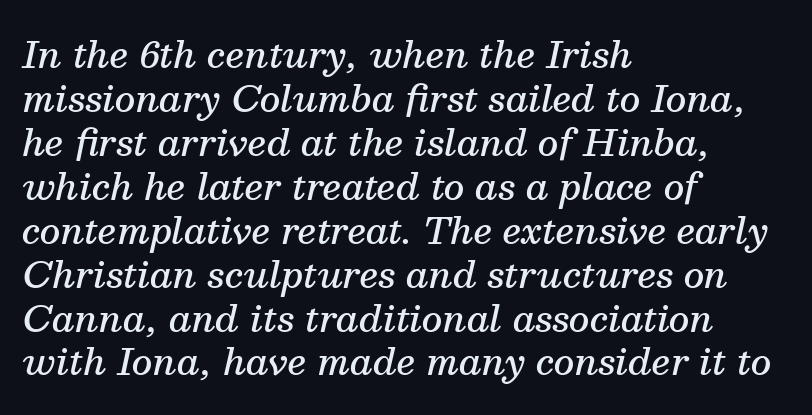
{"serif": "yes", "italic": "yes", "lean": "right", "slant_degrees": 13, "bold": "semi", "weight": "semibold", "width": "normal", "stroke_contrast": "medium", "x_height": "medium", "monospaced": "no", "underline": "no", "align": "left", "line_spacing_ratio": 1.22, "letter_spacing": "normal", "letter_spacing_em": 0.0, "glyph_px": 36}
